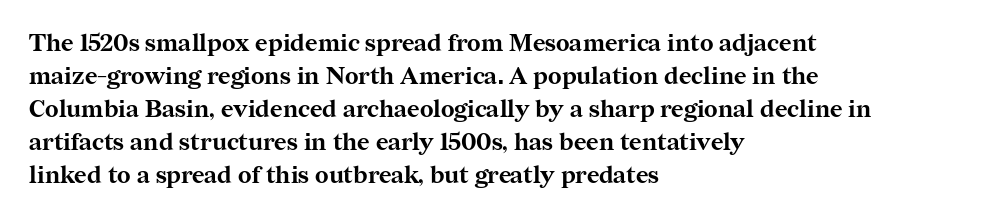
{"italic": "no", "bold": "yes", "underline": "no", "align": "left", "line_spacing": "normal", "line_spacing_ratio": 1.37, "letter_spacing": "normal", "letter_spacing_em": 0.0, "glyph_px": 24}
